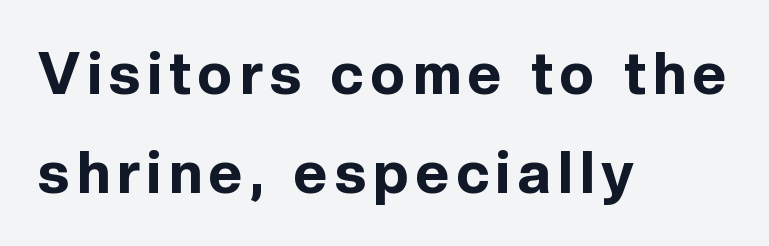
The image shows 58 px bold sans-serif type, upright; set left-aligned, line spacing 1.71x, not underlined; a medium x-height.
